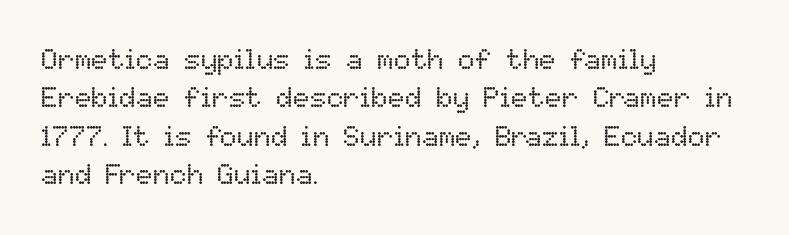
{"italic": "no", "bold": "no", "weight": "regular", "width": "normal", "stroke_contrast": "low", "x_height": "medium", "monospaced": "no", "underline": "no", "align": "left", "line_spacing": "normal", "line_spacing_ratio": 1.37, "letter_spacing": "normal", "letter_spacing_em": 0.0, "glyph_px": 28}
